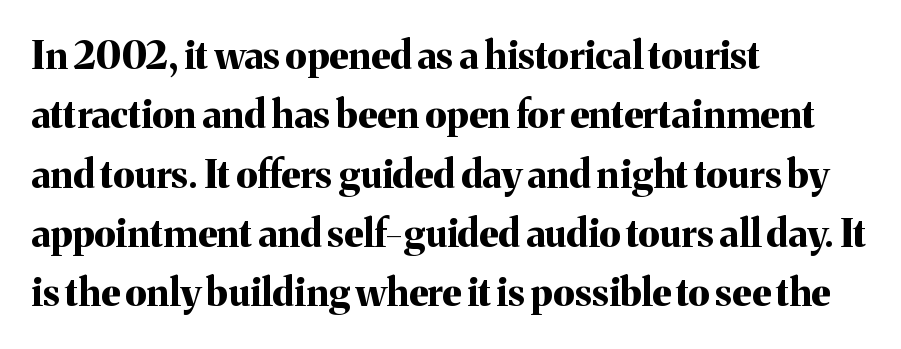
The image shows 38 px bold serif type, upright; set left-aligned, normal line spacing (1.56x), normal letter spacing, not underlined; medium stroke contrast and a medium x-height.
